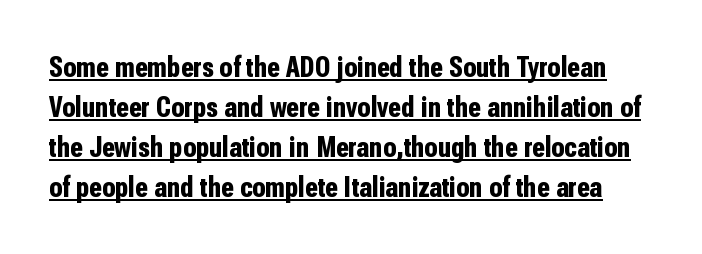
Q: Is the text bold? A: Yes.
Q: Is the text italic (slanted)? A: No, it is upright.
Q: Is the typeface a serif or a sans-serif typeface? A: Sans-serif.
Q: Is the text underlined? A: Yes.
Q: Is the spacing between letters normal or unusually wide? A: Normal.
Q: Is the spacing between lines tight, normal or loose? A: Normal.
Q: Width (condensed, normal, or wide)? A: Condensed.
Q: Stroke contrast? A: Low.
Q: x-height? A: Medium.
Q: Monospaced? A: No.
